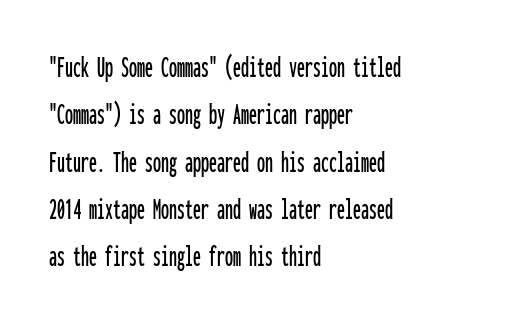
{"serif": "no", "italic": "no", "width": "condensed", "stroke_contrast": "low", "x_height": "medium", "monospaced": "yes", "underline": "no", "align": "left", "line_spacing": "normal", "line_spacing_ratio": 1.48, "letter_spacing": "normal", "letter_spacing_em": 0.0, "glyph_px": 32}
